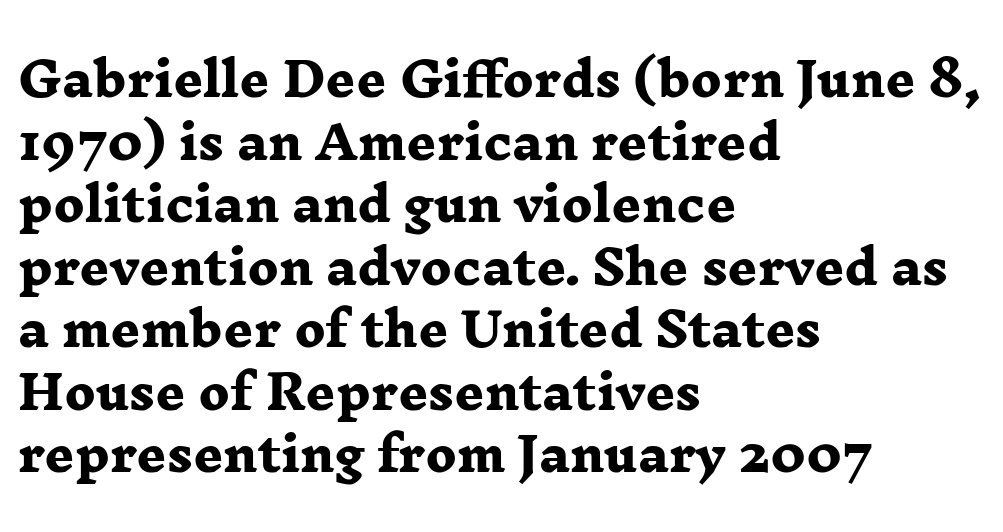
The image shows 46 px heavy, wide serif type; set left-aligned, normal line spacing (1.36x), normal letter spacing, not underlined; low stroke contrast and a medium x-height.
